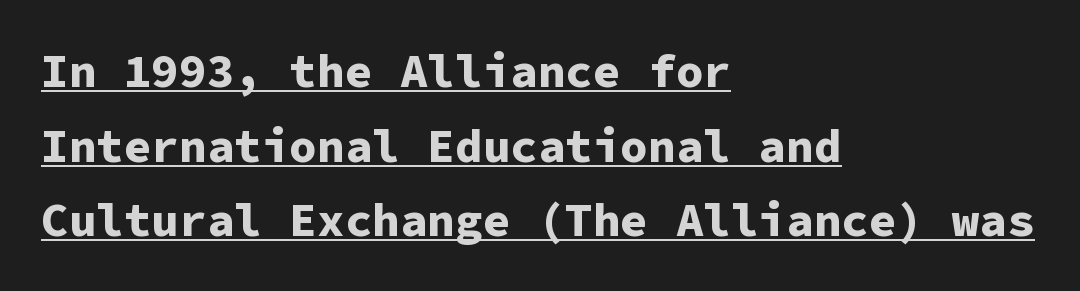
Summary of vertical rhythm: regular, with standard interline spacing. Summary of weight: heavy, a full bold. These lines are set flush left with a ragged right edge. The gaps between neighbouring characters are ordinary and unremarkable.
